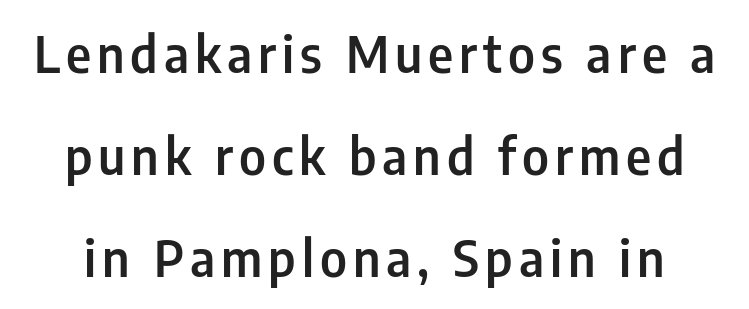
Q: Is the text bold? A: Semi-bold.
Q: Is the text italic (slanted)? A: No, it is upright.
Q: Is the typeface a serif or a sans-serif typeface? A: Sans-serif.
Q: Is the text underlined? A: No.
Q: Is the spacing between lines tight, normal or loose? A: Loose.
Q: Width (condensed, normal, or wide)? A: Condensed.
Q: Stroke contrast? A: Low.
Q: x-height? A: Medium.
Q: Monospaced? A: No.
